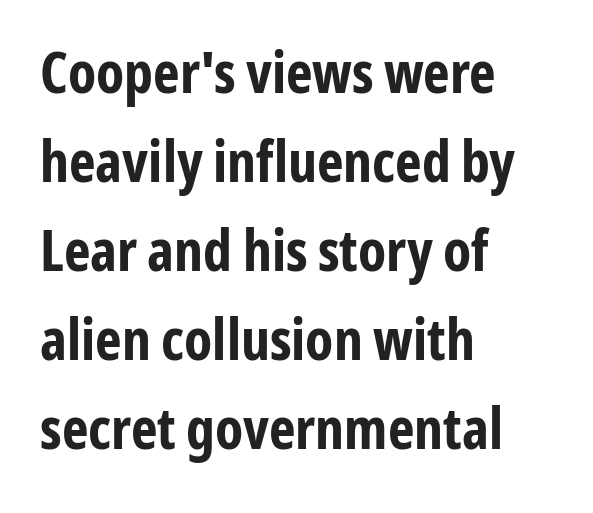
The image shows 57 px bold, condensed sans-serif type, upright; set left-aligned, normal line spacing (1.56x), normal letter spacing, not underlined; low stroke contrast and a medium x-height.
